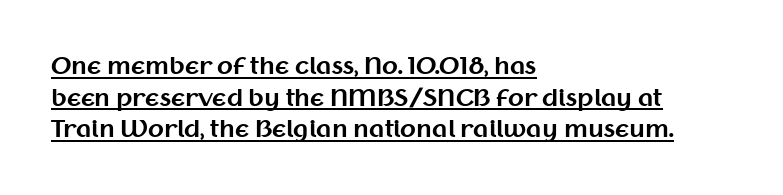
Is there any slant? The stems are plumb. The glyphs have the mass of a bold cut. The letterforms sit shoulder to shoulder at normal distance. The text block is weighted toward the left margin, trailing off unevenly rightward.
